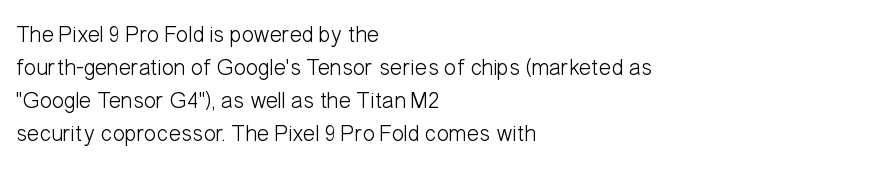
Honestly, the row spacing looks completely unremarkable. Caption: face not bold, strokes unweighted. Posture: vertical. This rendering features lettering with no underline. The setting favours the left margin, as ordinary paragraphs usually do.
